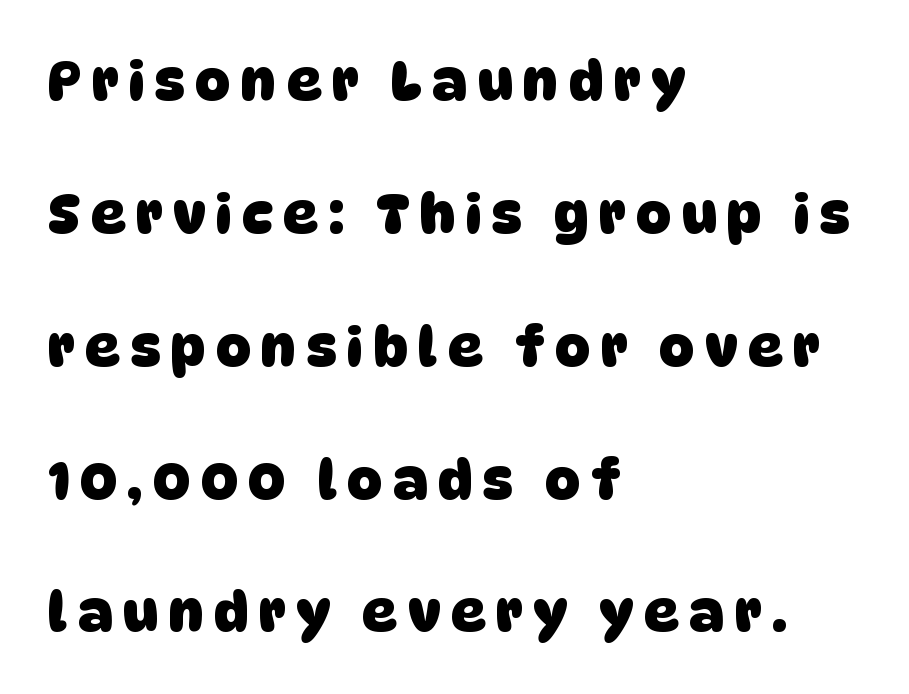
The letters advance in unequal steps, a hallmark of proportional type. Chunky letters — that's bold for sure. What stands out about the letter spacing? Its width — letters are far apart. In terms of leading, this rendering errs on the spacious side. Any mark beneath the type? The region is blank. One-word summary of the alignment: left.
